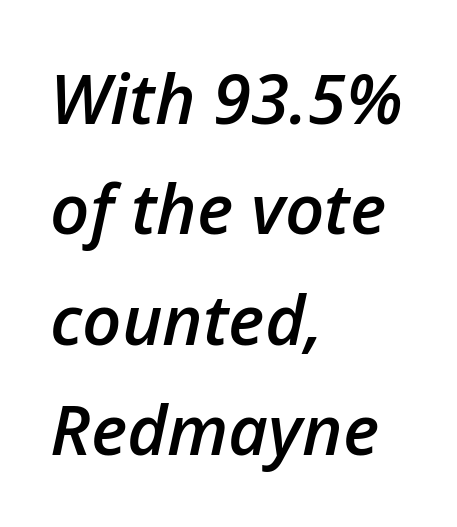
Q: Is the text bold? A: Semi-bold.
Q: Is the text italic (slanted)? A: Yes, it leans right by about 12 degrees.
Q: Is the text underlined? A: No.
Q: How is the paragraph aligned? A: Left-aligned.
Q: Is the spacing between letters normal or unusually wide? A: Normal.
Q: Is the spacing between lines tight, normal or loose? A: Normal.
Q: Width (condensed, normal, or wide)? A: Normal.
Q: Stroke contrast? A: Low.
Q: x-height? A: Medium.
Q: Monospaced? A: No.
